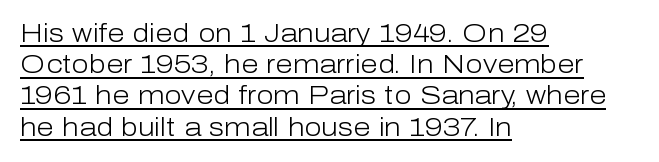
This sample carries an underscore along the baseline area. Teacher's note: observe the even left margin — that is flush-left alignment. The rows are spaced the way most documents space them. Every stem runs plumb, perpendicular to the baseline. Honestly, the letter spacing is just normal — you wouldn't notice it.
